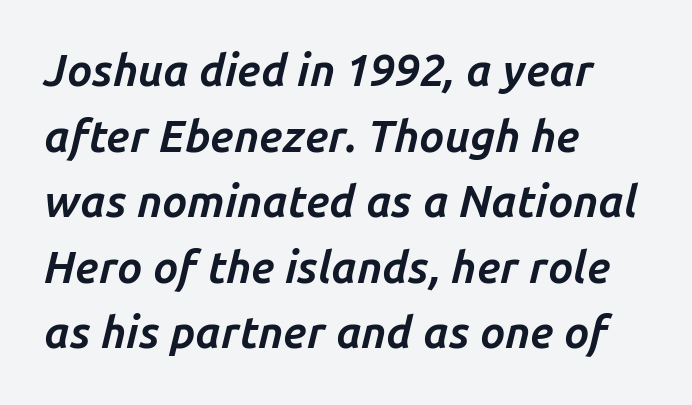
The image shows 44 px bold type, italic (leaning right); set left-aligned, normal line spacing (1.49x), normal letter spacing, not underlined; low stroke contrast and a medium x-height.
